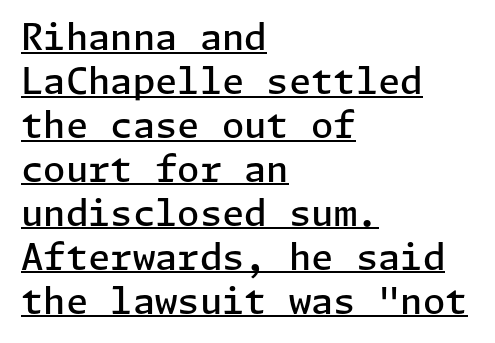
Glyph-to-glyph distance matches everyday printed text. A sans-serif font was chosen for this passage. The passage shown is semibold, sitting just below true bold. The rendered words wear a rule along their underside. Posture: vertical. If you drew a ruler down the left edge, every line would touch it.
